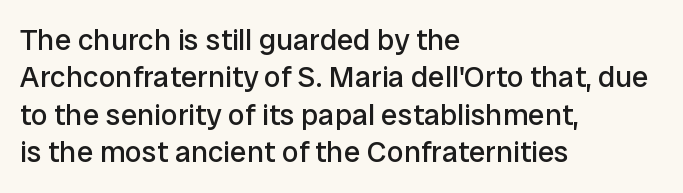
The image shows 30 px regular-weight sans-serif type, upright; set left-aligned, normal line spacing (1.25x), normal letter spacing, not underlined; low stroke contrast and a medium x-height.
